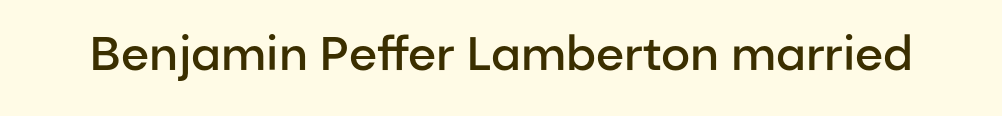
{"serif": "no", "italic": "no", "bold": "semi", "weight": "semibold", "width": "normal", "stroke_contrast": "low", "x_height": "medium", "monospaced": "no", "underline": "no", "letter_spacing": "normal", "letter_spacing_em": 0.0, "glyph_px": 47}
